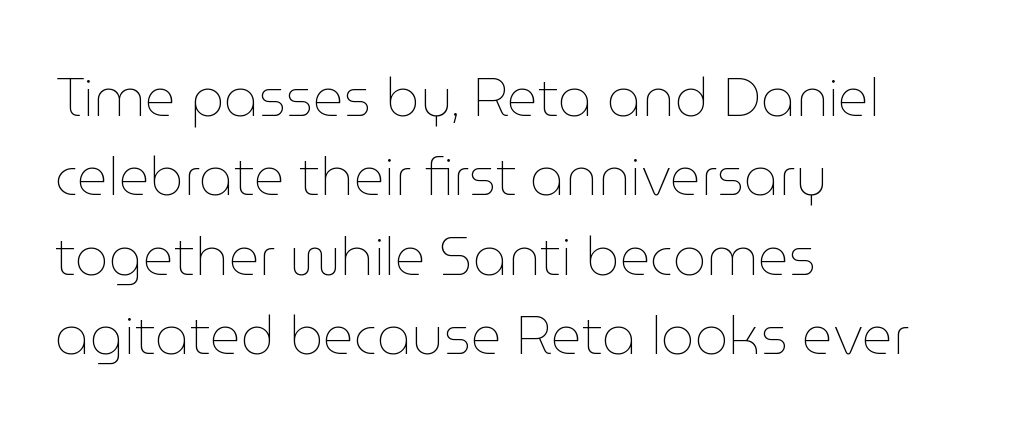
{"italic": "no", "bold": "no", "weight": "thin", "width": "normal", "stroke_contrast": "low", "x_height": "medium", "monospaced": "no", "underline": "no", "align": "left", "line_spacing": "normal", "line_spacing_ratio": 1.5, "letter_spacing": "normal", "letter_spacing_em": 0.0, "glyph_px": 53}
